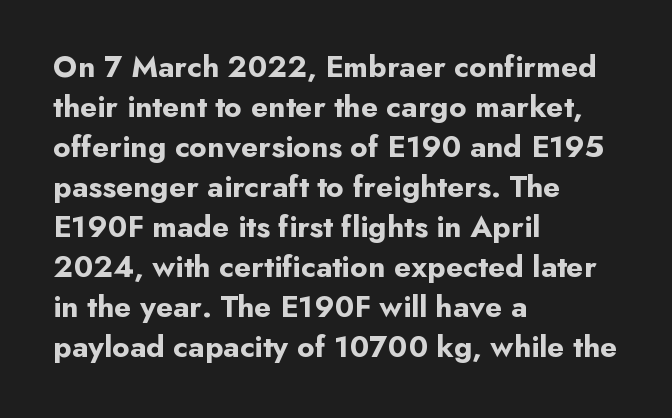
{"serif": "no", "italic": "no", "bold": "yes", "weight": "bold", "width": "normal", "stroke_contrast": "low", "x_height": "small", "monospaced": "no", "underline": "no", "align": "left", "line_spacing": "normal", "line_spacing_ratio": 1.29, "letter_spacing": "normal", "letter_spacing_em": 0.0, "glyph_px": 31}
